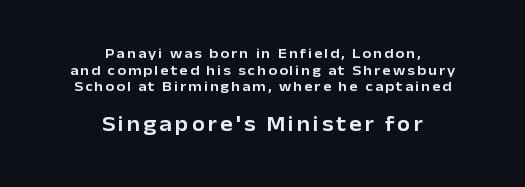
The image shows 21 px text type, upright; set centered, line spacing 1.18x, not underlined; the second (bottom) block is 1.5x larger.
